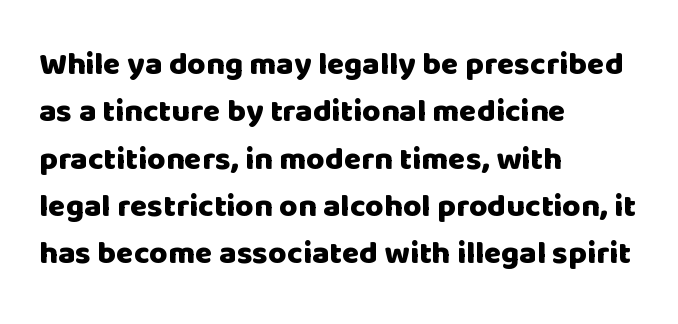
Q: Is the text bold? A: Yes.
Q: Is the text italic (slanted)? A: No, it is upright.
Q: Is the typeface a serif or a sans-serif typeface? A: Sans-serif.
Q: Is the text underlined? A: No.
Q: How is the paragraph aligned? A: Left-aligned.
Q: Is the spacing between letters normal or unusually wide? A: Normal.
Q: Is the spacing between lines tight, normal or loose? A: Normal.
Q: Width (condensed, normal, or wide)? A: Normal.
Q: Stroke contrast? A: Low.
Q: x-height? A: Large.
Q: Monospaced? A: No.
